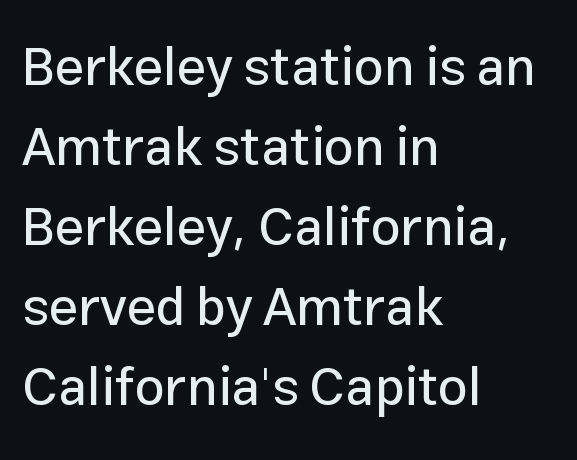
{"serif": "no", "italic": "no", "width": "normal", "stroke_contrast": "low", "x_height": "medium", "monospaced": "no", "underline": "no", "align": "left", "line_spacing": "normal", "line_spacing_ratio": 1.51, "letter_spacing": "normal", "letter_spacing_em": 0.0, "glyph_px": 53}
